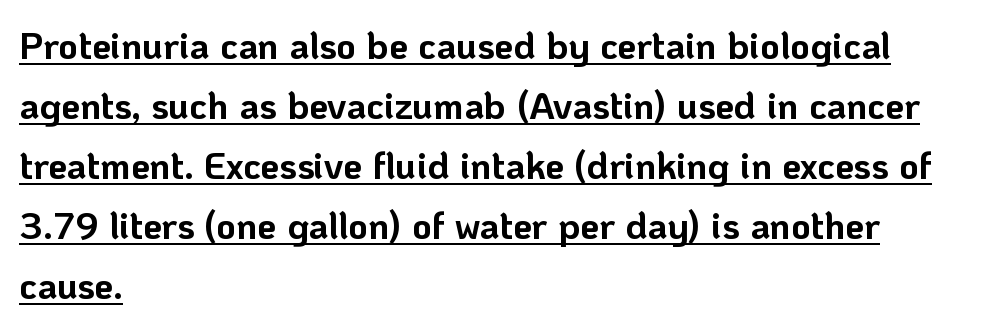
The image shows 38 px bold sans-serif type, upright; set left-aligned, normal line spacing (1.58x), normal letter spacing, underlined; low stroke contrast and a medium x-height.
